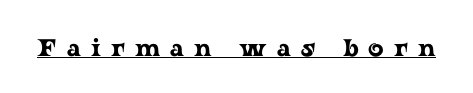
{"italic": "no", "underline": "yes", "letter_spacing": "wide", "letter_spacing_em": 0.42, "glyph_px": 24}
